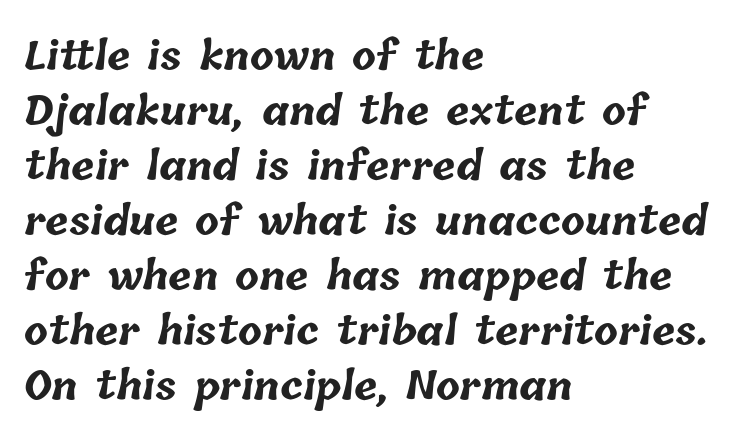
Q: Is the text bold? A: Yes.
Q: Is the text underlined? A: No.
Q: How is the paragraph aligned? A: Left-aligned.
Q: Is the spacing between letters normal or unusually wide? A: Normal.
Q: Is the spacing between lines tight, normal or loose? A: Normal.
Q: Width (condensed, normal, or wide)? A: Normal.
Q: Stroke contrast? A: Low.
Q: x-height? A: Medium.
Q: Monospaced? A: No.
